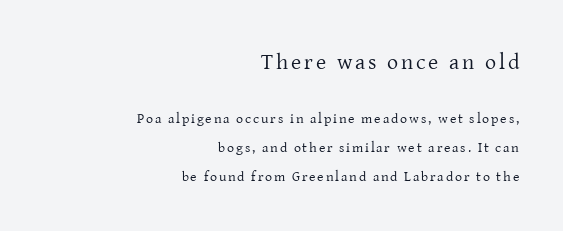
Ascenders rise straight up at ninety degrees. In this sample the first text group is rendered at the bigger scale. Check the space under the baseline: it is left empty. Stroke mass is kept to a normal reading level or below.
